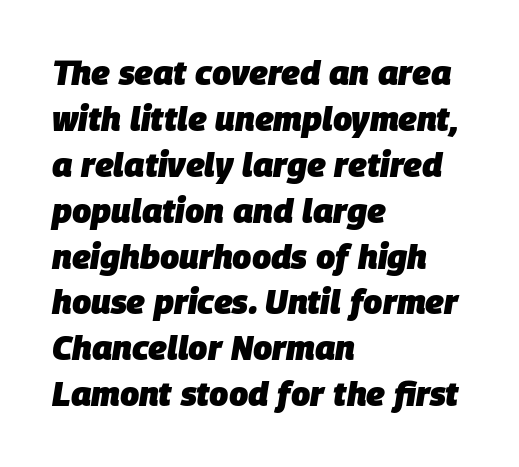
{"italic": "yes", "lean": "right", "slant_degrees": 9, "bold": "yes", "weight": "heavy", "width": "normal", "stroke_contrast": "low", "x_height": "large", "monospaced": "no", "underline": "no", "align": "left", "line_spacing": "normal", "line_spacing_ratio": 1.35, "letter_spacing": "normal", "letter_spacing_em": 0.0, "glyph_px": 34}
